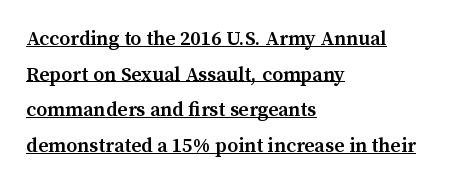
The image shows 20 px text type, upright; set left-aligned, line spacing 1.78x, normal letter spacing, underlined.
